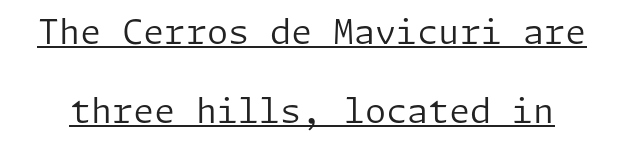
The image shows 34 px regular-weight sans-serif type, upright; set loose line spacing (2.33x), normal letter spacing, underlined; low stroke contrast and a medium x-height.
